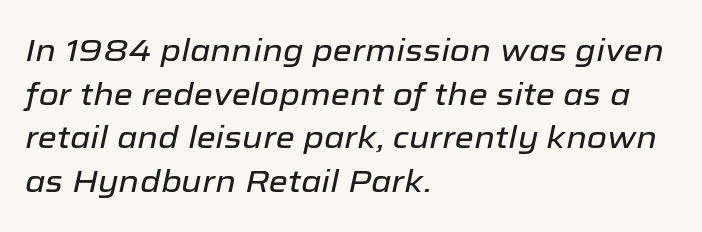
Is this a fixed-width face? No — the glyphs have proportional, varying widths. An italicized treatment has been applied to the whole sample. Only glyphs here, with clear space below each row. Regular leading.
